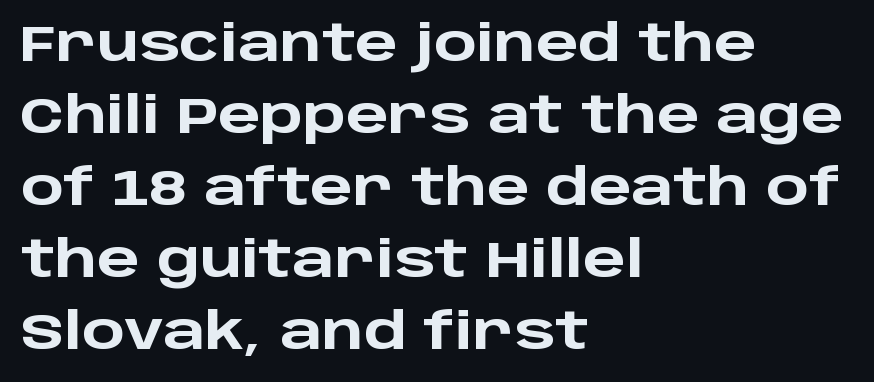
Quick note: interline space is typical. The gaps between neighbouring characters are ordinary and unremarkable. Just letters on the line, the space beneath them empty. The designer went with a sans here, leaving each stem footless. Each letter keeps its own natural width here, so spacing adapts to shape.
